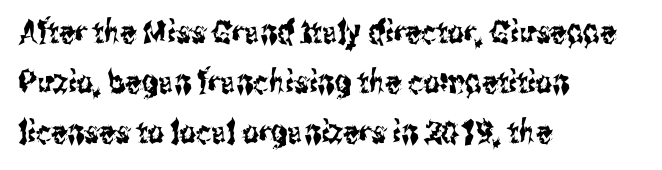
The image shows 32 px condensed sans-serif type, upright; set left-aligned, normal line spacing (1.56x), normal letter spacing, not underlined; medium stroke contrast and a medium x-height.
